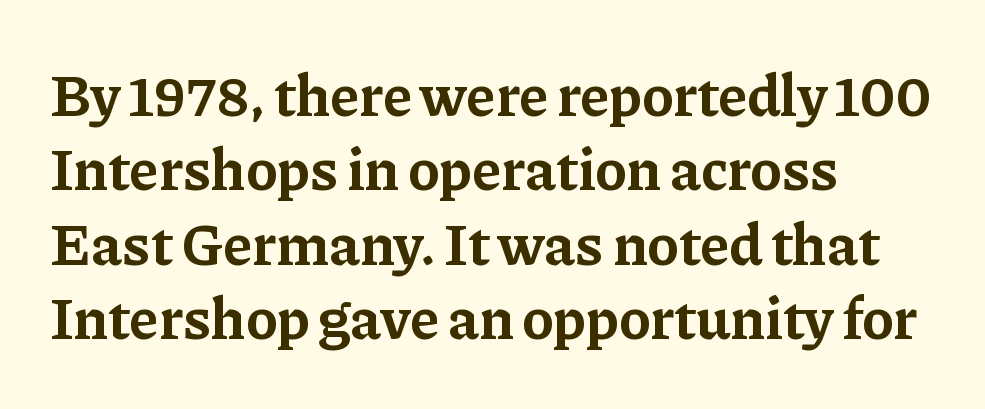
The image shows 59 px bold serif type, upright; set left-aligned, normal line spacing (1.26x), normal letter spacing, not underlined; low stroke contrast and a medium x-height.
